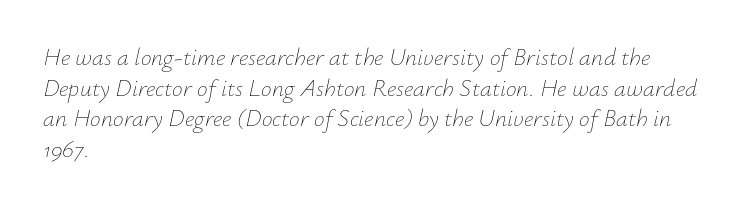
The characters are drawn with everyday or finer stroke widths. The passage shown stacks its lines at a standard gap. Just letters on the line, the space beneath them empty. This sample uses plain, unmodified letter spacing. Italic: yes, the glyphs are oblique.
